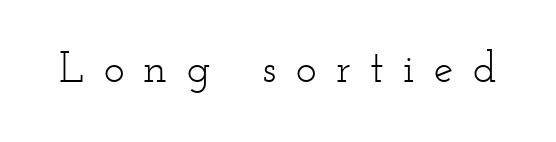
The image shows 44 px light, wide serif type, upright; set unusually wide letter spacing (+0.44 em), not underlined; low stroke contrast and a small x-height.
